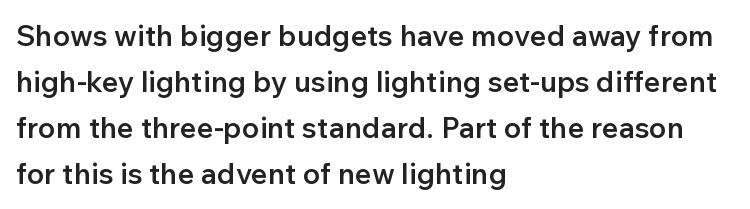
The image shows 29 px semibold sans-serif type, upright; set left-aligned, normal line spacing (1.59x), normal letter spacing, not underlined; low stroke contrast and a medium x-height.
